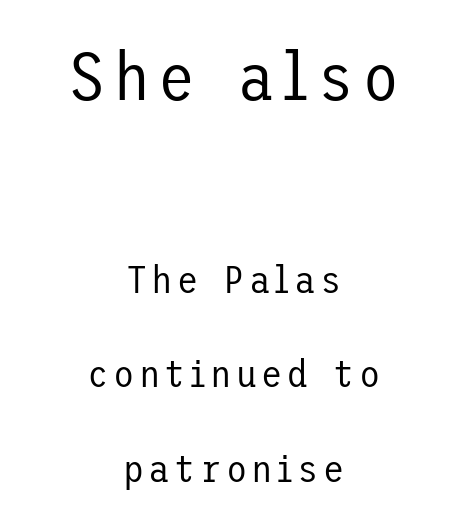
Q: Is the text bold? A: No.
Q: Is the text italic (slanted)? A: No, it is upright.
Q: Is the typeface a serif or a sans-serif typeface? A: Sans-serif.
Q: Is the text underlined? A: No.
Q: How is the paragraph aligned? A: Centered.
Q: Is the spacing between lines tight, normal or loose? A: Loose.
Q: Which block of text is set in a larger size, the first (top) or the second (bottom)? A: The first (top) one.
Q: Width (condensed, normal, or wide)? A: Normal.
Q: Stroke contrast? A: Low.
Q: x-height? A: Medium.
